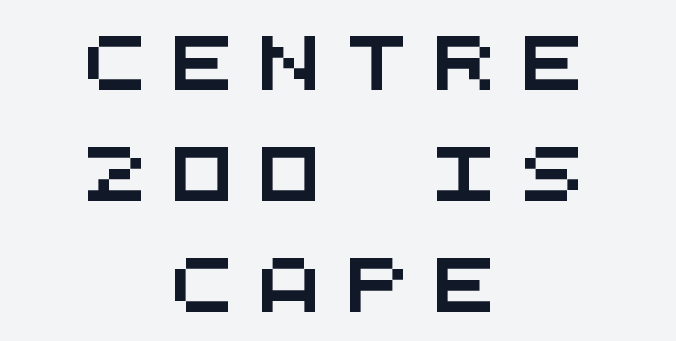
Q: Is the typeface a serif or a sans-serif typeface? A: Sans-serif.
Q: Is the text underlined? A: No.
Q: How is the paragraph aligned? A: Centered.
Q: Is the spacing between letters normal or unusually wide? A: Unusually wide.
Q: Is the spacing between lines tight, normal or loose? A: Loose.
Q: Width (condensed, normal, or wide)? A: Wide.
Q: Stroke contrast? A: Medium.
Q: x-height? A: Large.
Q: Monospaced? A: Yes.
